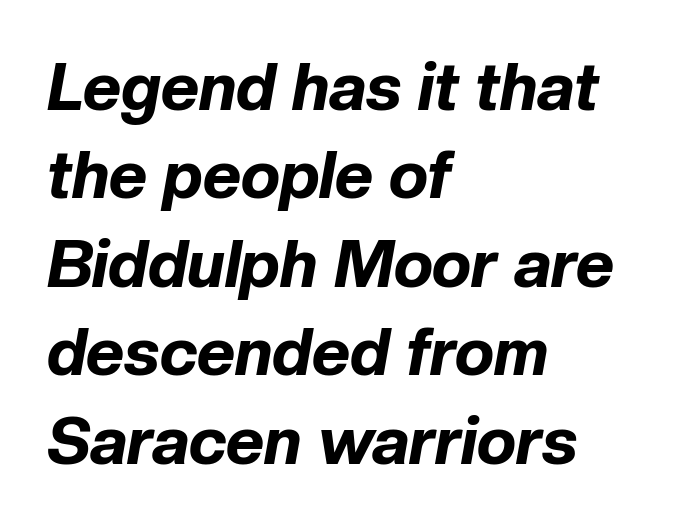
{"italic": "yes", "lean": "right", "slant_degrees": 10, "bold": "yes", "weight": "bold", "width": "normal", "stroke_contrast": "low", "x_height": "medium", "monospaced": "no", "underline": "no", "align": "left", "line_spacing": "normal", "line_spacing_ratio": 1.34, "letter_spacing": "normal", "letter_spacing_em": 0.0, "glyph_px": 66}
